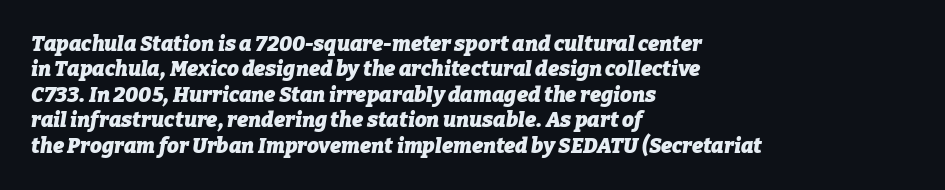
Notice how thick the strokes are: this is what a full bold looks like. The lettering tilts uniformly, giving the passage an italic look. You could call the tracking neutral — neither tight nor loose. The baseline area is clear. Caption: multi-line text, flush left, ragged right.
